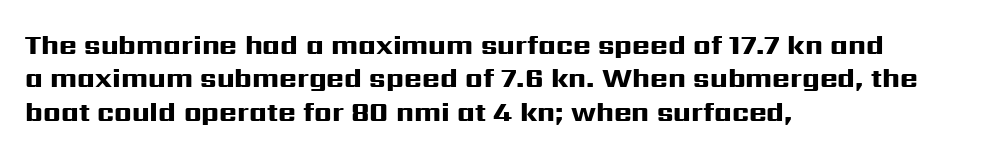
There is no visible air inserted between adjacent glyphs. Compared with a centered layout, this one pins lines to the left instead. The strokes are fattened all the way to bold. A typesetter would mark this as roman, not italic. The words here are not underlined.
